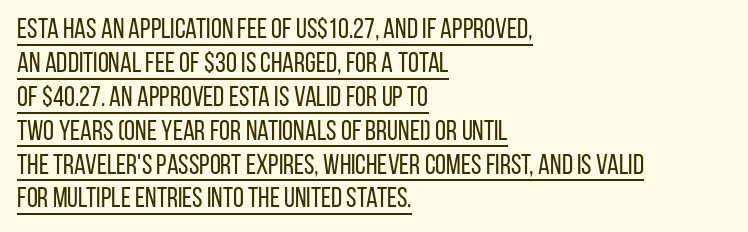
{"serif": "no", "italic": "no", "bold": "no", "weight": "regular", "width": "condensed", "stroke_contrast": "low", "x_height": "large", "monospaced": "no", "underline": "yes", "align": "left", "line_spacing_ratio": 1.21, "letter_spacing": "normal", "letter_spacing_em": 0.0, "glyph_px": 28}
